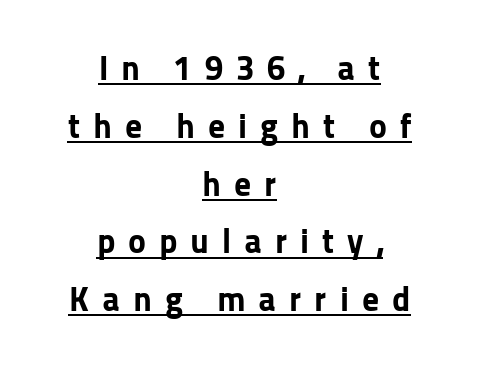
Q: Is the text bold? A: Yes.
Q: Is the text italic (slanted)? A: No, it is upright.
Q: Is the typeface a serif or a sans-serif typeface? A: Sans-serif.
Q: Is the text underlined? A: Yes.
Q: How is the paragraph aligned? A: Centered.
Q: Is the spacing between letters normal or unusually wide? A: Unusually wide.
Q: Is the spacing between lines tight, normal or loose? A: Normal.
Q: Width (condensed, normal, or wide)? A: Normal.
Q: Stroke contrast? A: Low.
Q: x-height? A: Medium.
Q: Monospaced? A: No.
